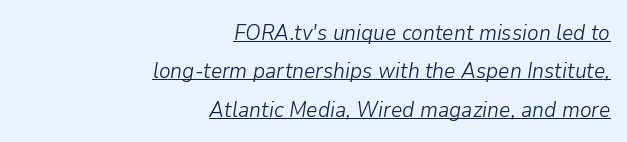
Short note: letters normally spaced. Stroke thickness stays within the range of a standard reading face or lighter. Compared with a flush-left layout, this one pins lines to the opposite, right side. Does a line run under the words? Yes, clearly. The text carries the slant typical of an italic or oblique font.
